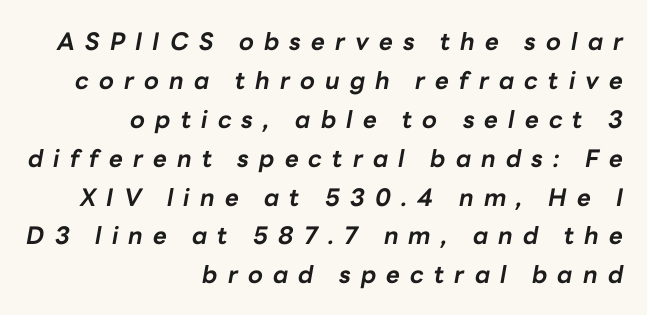
{"italic": "yes", "lean": "right", "slant_degrees": 10, "bold": "yes", "underline": "no", "align": "right", "line_spacing": "normal", "line_spacing_ratio": 1.62, "letter_spacing": "wide", "letter_spacing_em": 0.42, "glyph_px": 24}
